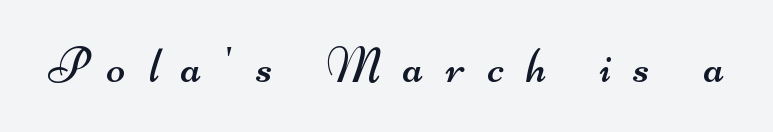
Q: Is the text bold? A: No.
Q: Is the typeface a serif or a sans-serif typeface? A: Sans-serif.
Q: Is the text underlined? A: No.
Q: Is the spacing between letters normal or unusually wide? A: Unusually wide.
Q: Width (condensed, normal, or wide)? A: Wide.
Q: Stroke contrast? A: Medium.
Q: x-height? A: Small.
Q: Monospaced? A: No.
